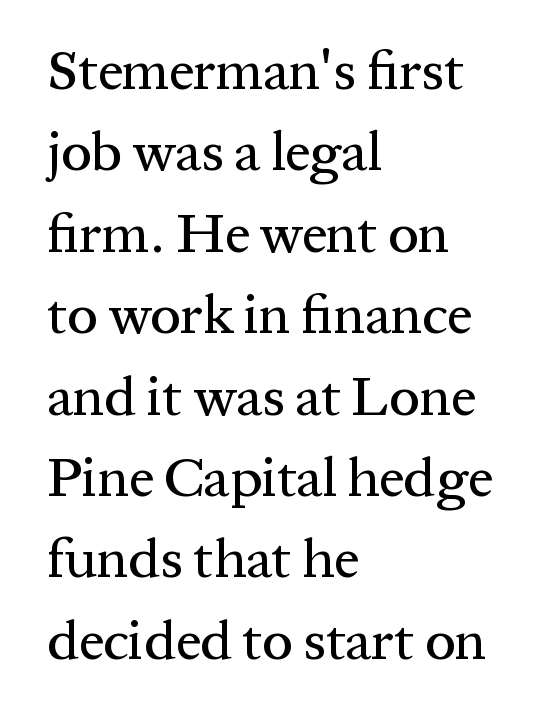
The image shows 55 px serif type, upright; set left-aligned, normal line spacing (1.48x), normal letter spacing, not underlined; medium stroke contrast and a medium x-height.
